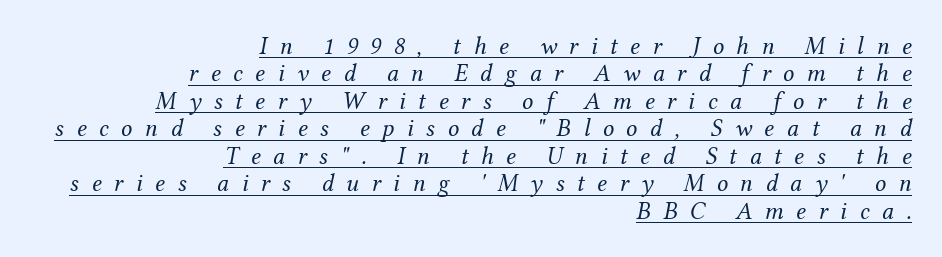
The image shows 25 px text type, italic (leaning right); set right-aligned, tight line spacing (1.1x), unusually wide letter spacing (+0.5 em), underlined.
